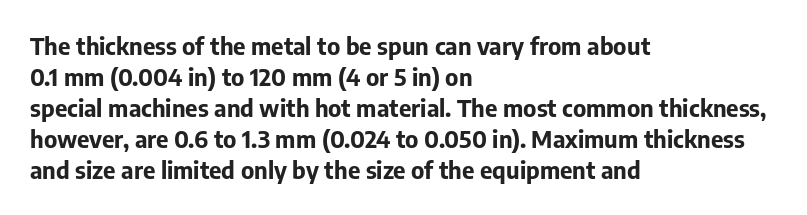
Q: Is the text bold? A: Yes.
Q: Is the text italic (slanted)? A: No, it is upright.
Q: Is the text underlined? A: No.
Q: How is the paragraph aligned? A: Left-aligned.
Q: Is the spacing between letters normal or unusually wide? A: Normal.
Q: Is the spacing between lines tight, normal or loose? A: Normal.
